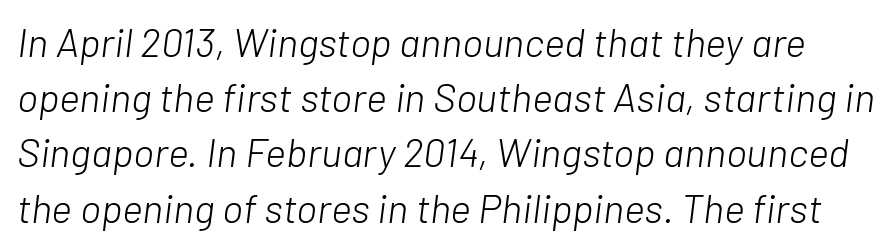
Stem width sits at or under what a default text font uses. Do the characters align in a grid? No, the font is proportional. The lines sit at an ordinary, default distance from one another. Does extra space separate the letters? No, they use regular spacing.
